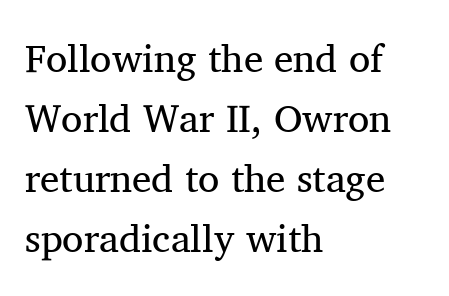
{"serif": "yes", "italic": "no", "bold": "no", "weight": "regular", "width": "normal", "stroke_contrast": "medium", "x_height": "medium", "monospaced": "no", "underline": "no", "align": "left", "line_spacing": "normal", "line_spacing_ratio": 1.54, "letter_spacing": "normal", "letter_spacing_em": 0.0, "glyph_px": 39}
